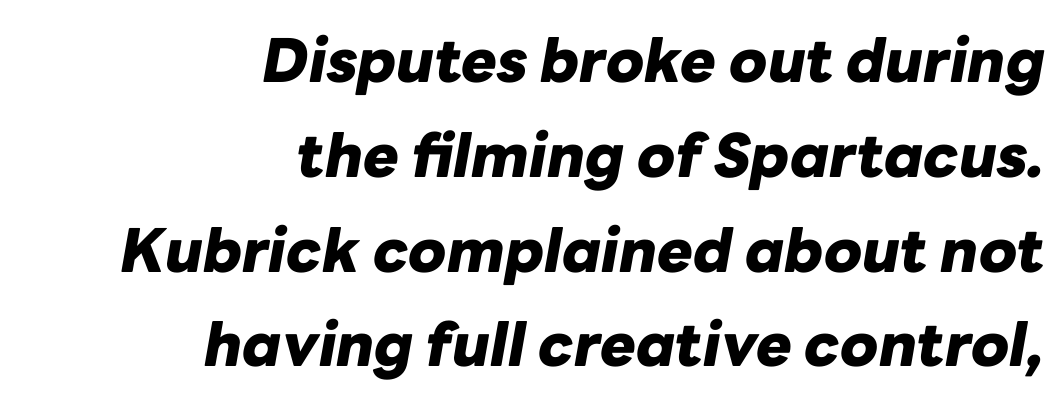
The image shows 60 px heavy type, italic (leaning right); set right-aligned, normal line spacing (1.58x), normal letter spacing, not underlined; low stroke contrast and a medium x-height.
